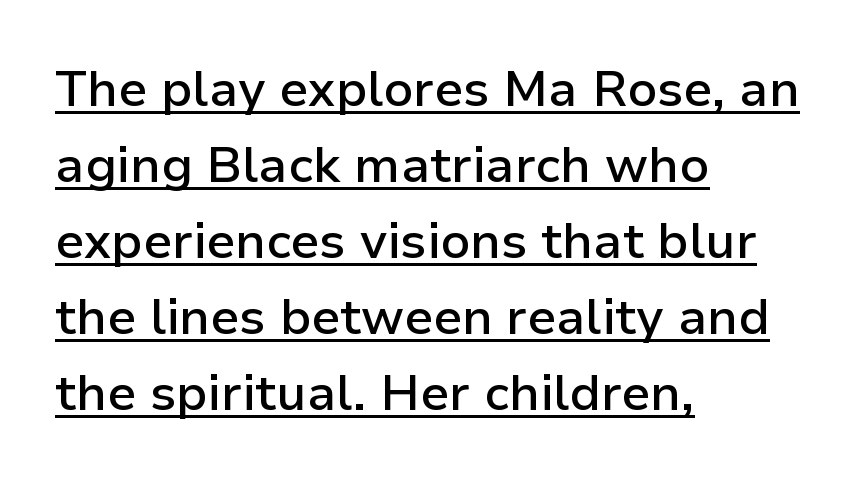
The image shows 50 px semibold sans-serif type, upright; set left-aligned, normal line spacing (1.52x), normal letter spacing, underlined; low stroke contrast and a medium x-height.
